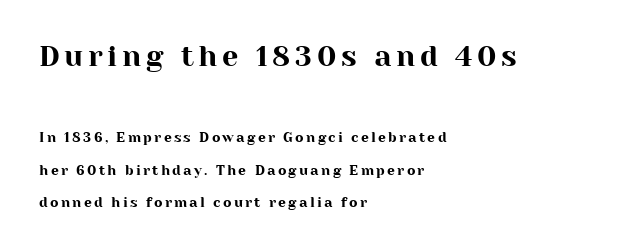
The font family rendered here belongs to the serif group. The face used here is proportionally spaced, like ordinary book or web type. Designer's note — italics off, roman on. Is the block centered? No — it sits flush against the left margin. Unmarked baselines from the first word to the last.
